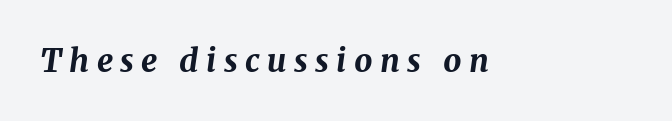
This rendering widens character spacing well past its baseline value. Nobody drew a line under any word here. Rendered with sloped, italic letterforms. The rendering uses natural spacing where letterforms have individual widths.
